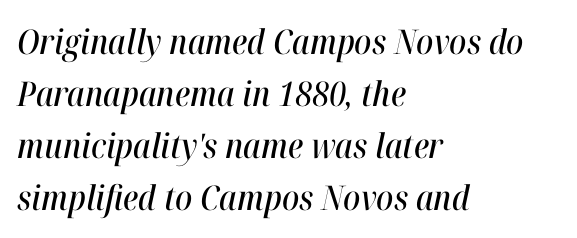
Q: Is the text italic (slanted)? A: Yes, it leans right by about 12 degrees.
Q: Is the text underlined? A: No.
Q: How is the paragraph aligned? A: Left-aligned.
Q: Is the spacing between letters normal or unusually wide? A: Normal.
Q: Is the spacing between lines tight, normal or loose? A: Normal.
Q: Width (condensed, normal, or wide)? A: Condensed.
Q: Stroke contrast? A: High.
Q: x-height? A: Medium.
Q: Monospaced? A: No.
